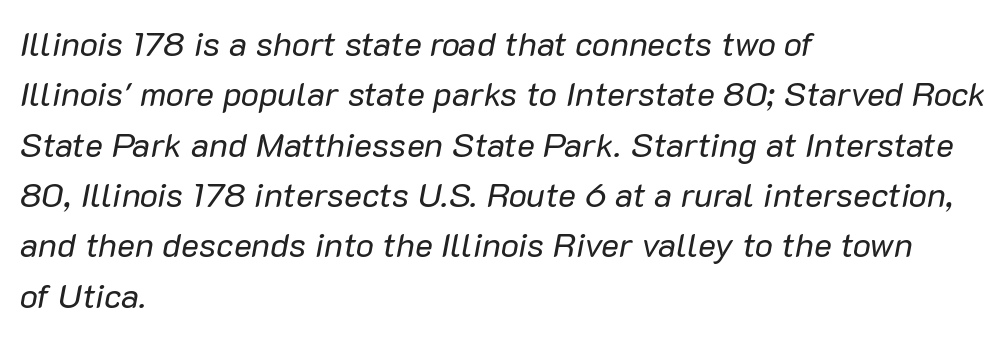
{"italic": "yes", "lean": "right", "slant_degrees": 10, "bold": "no", "weight": "regular", "width": "normal", "stroke_contrast": "low", "x_height": "medium", "monospaced": "no", "underline": "no", "align": "left", "line_spacing": "normal", "line_spacing_ratio": 1.48, "letter_spacing": "normal", "letter_spacing_em": 0.0, "glyph_px": 34}
